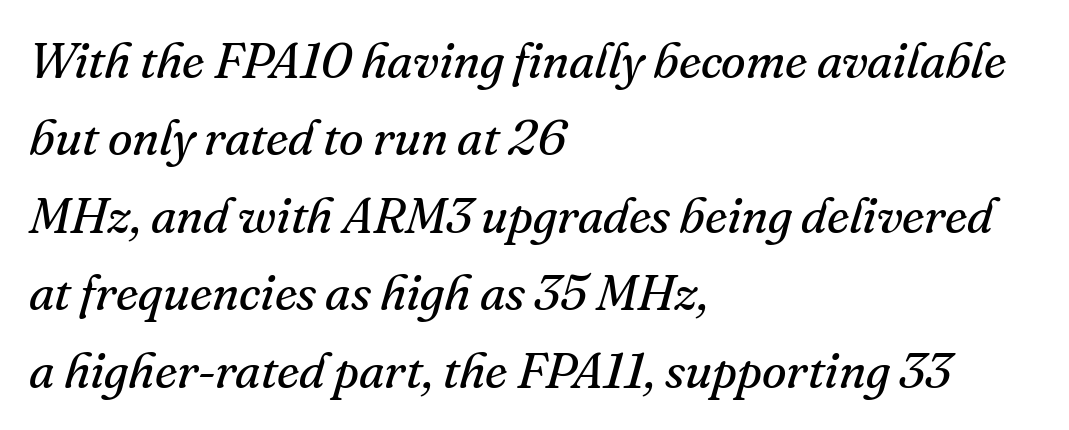
Q: Is the text bold? A: No.
Q: Is the text italic (slanted)? A: Yes, it leans right by about 16 degrees.
Q: Is the typeface a serif or a sans-serif typeface? A: Serif.
Q: Is the text underlined? A: No.
Q: How is the paragraph aligned? A: Left-aligned.
Q: Is the spacing between letters normal or unusually wide? A: Normal.
Q: Is the spacing between lines tight, normal or loose? A: Normal.
Q: Width (condensed, normal, or wide)? A: Normal.
Q: Stroke contrast? A: Medium.
Q: x-height? A: Small.
Q: Monospaced? A: No.
